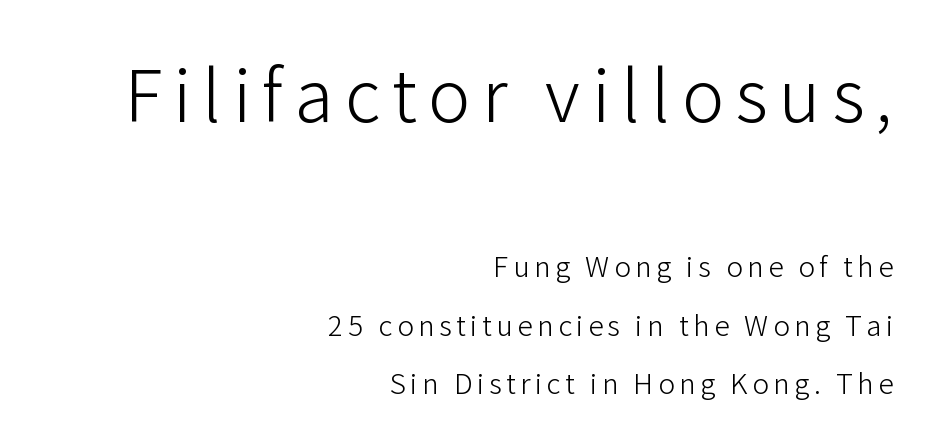
{"serif": "no", "italic": "no", "bold": "no", "weight": "light", "width": "normal", "stroke_contrast": "low", "x_height": "medium", "monospaced": "no", "underline": "no", "align": "right", "line_spacing": "loose", "line_spacing_ratio": 2.09, "larger_block": "first", "size_ratio": 2.54, "glyph_px": 71}
